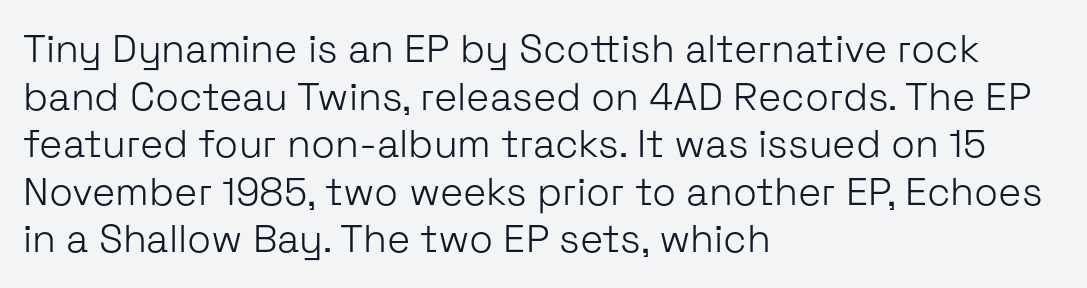
One-word summary of the alignment: left. The rendering uses natural spacing where letterforms have individual widths. Each word holds together tightly as a unit, with standard inter-letter gaps. The space directly below the letters is spotless. When letters stand straight like this, we call the style roman or upright.
